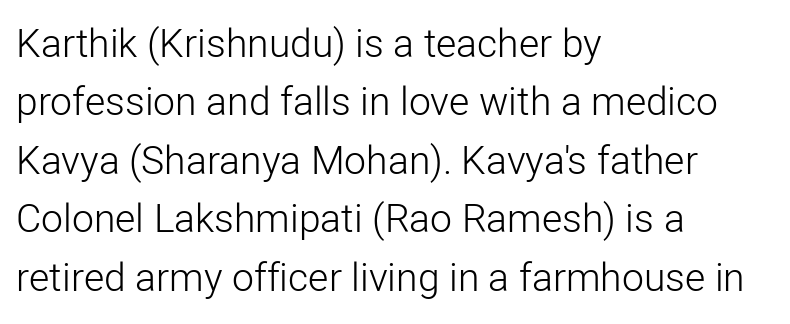
{"serif": "no", "italic": "no", "bold": "no", "weight": "light", "width": "normal", "stroke_contrast": "low", "x_height": "medium", "monospaced": "no", "underline": "no", "align": "left", "line_spacing": "normal", "line_spacing_ratio": 1.5, "letter_spacing": "normal", "letter_spacing_em": 0.0, "glyph_px": 39}
